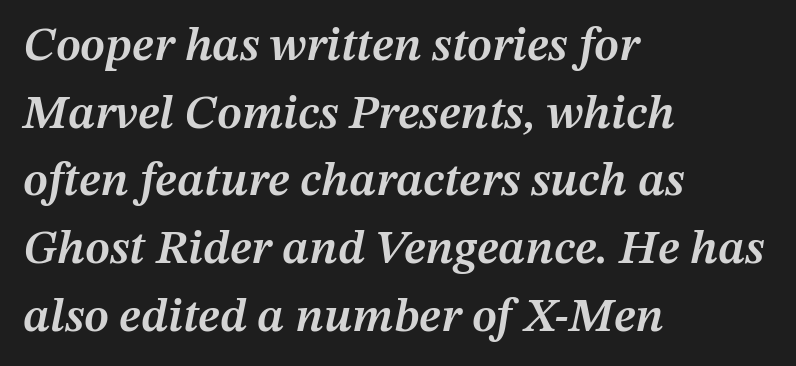
{"italic": "yes", "lean": "right", "slant_degrees": 12, "bold": "semi", "weight": "semibold", "width": "normal", "stroke_contrast": "medium", "x_height": "medium", "monospaced": "no", "underline": "no", "align": "left", "line_spacing": "normal", "line_spacing_ratio": 1.41, "letter_spacing": "normal", "letter_spacing_em": 0.0, "glyph_px": 48}
